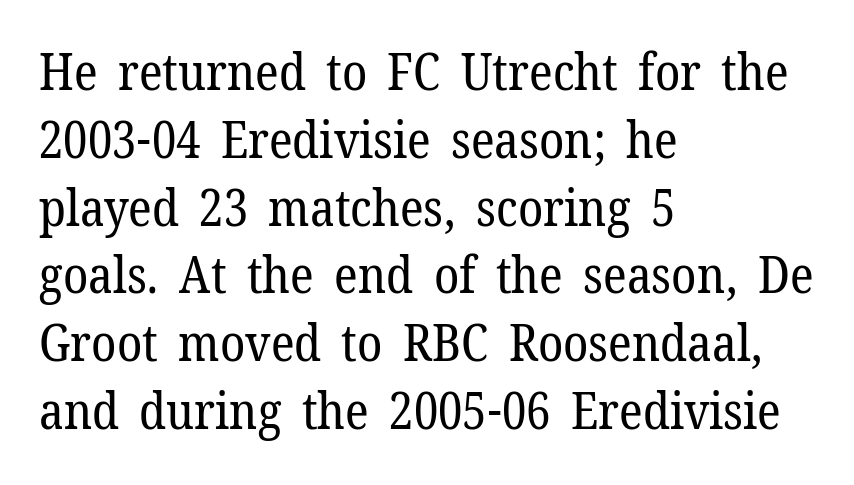
Q: Is the text bold? A: No.
Q: Is the text italic (slanted)? A: No, it is upright.
Q: Is the typeface a serif or a sans-serif typeface? A: Serif.
Q: Is the text underlined? A: No.
Q: How is the paragraph aligned? A: Left-aligned.
Q: Is the spacing between letters normal or unusually wide? A: Normal.
Q: Is the spacing between lines tight, normal or loose? A: Normal.
Q: Width (condensed, normal, or wide)? A: Normal.
Q: Stroke contrast? A: Low.
Q: x-height? A: Medium.
Q: Monospaced? A: No.
